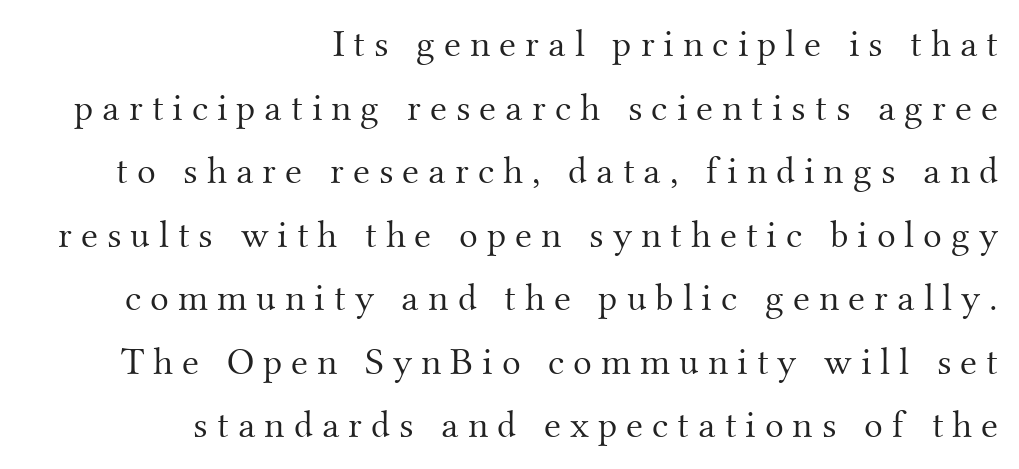
The image shows 39 px light serif type, upright; set right-aligned, normal line spacing (1.63x), unusually wide letter spacing (+0.23 em), not underlined; medium stroke contrast and a small x-height.
